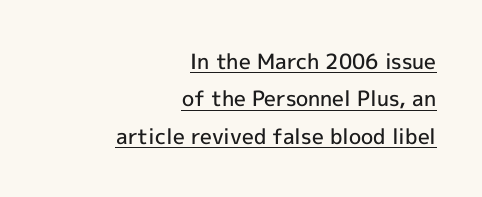
The face used here appears with an underline applied. Alignment: flush right. In terms of posture, this sample is upright. Each word holds together tightly as a unit, with standard inter-letter gaps. The characters look somewhat weighty, a semibold short of true bold.
